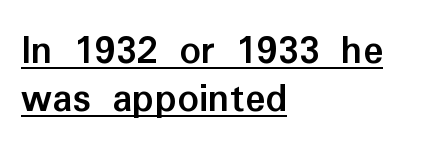
Q: Is the text bold? A: Yes.
Q: Is the text italic (slanted)? A: No, it is upright.
Q: Is the typeface a serif or a sans-serif typeface? A: Sans-serif.
Q: Is the text underlined? A: Yes.
Q: How is the paragraph aligned? A: Left-aligned.
Q: Is the spacing between letters normal or unusually wide? A: Normal.
Q: Is the spacing between lines tight, normal or loose? A: Tight.
Q: Width (condensed, normal, or wide)? A: Normal.
Q: Stroke contrast? A: Low.
Q: x-height? A: Medium.
Q: Monospaced? A: No.
